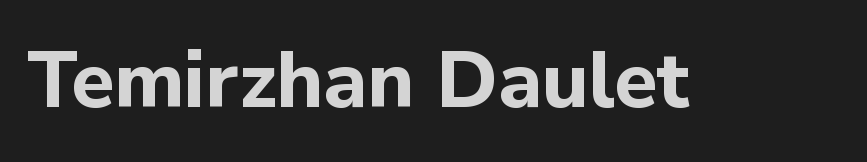
The type sits square on the baseline with zero lean. The letters advance in unequal steps, a hallmark of proportional type. A full-strength bold gives these letters their thick strokes. Serif or sans? Sans — the stroke terminals are bare. Look at the tracking — it's just the regular setting, nothing added. Each row of text sits above clean, open space.
